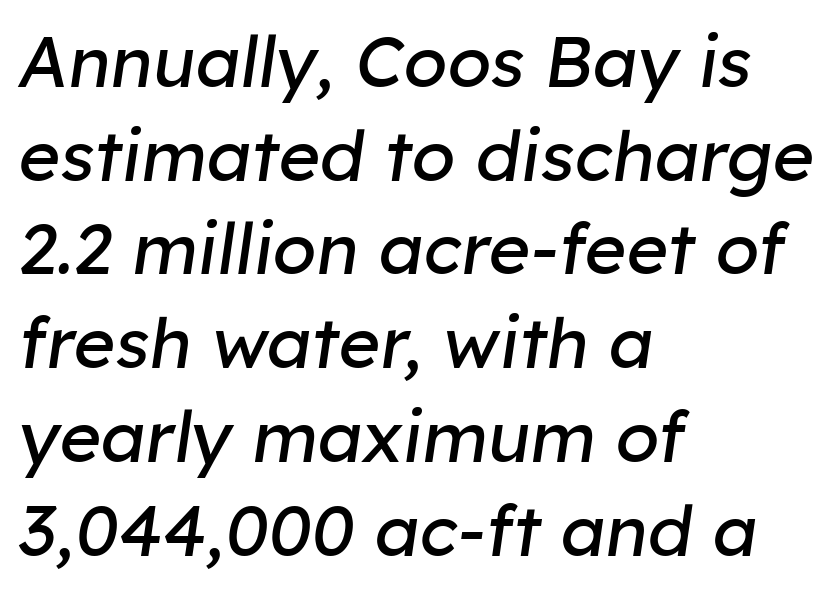
{"italic": "yes", "lean": "right", "slant_degrees": 8, "bold": "no", "weight": "regular", "width": "normal", "stroke_contrast": "low", "x_height": "medium", "monospaced": "no", "underline": "no", "align": "left", "line_spacing": "normal", "line_spacing_ratio": 1.32, "letter_spacing": "normal", "letter_spacing_em": 0.0, "glyph_px": 71}
